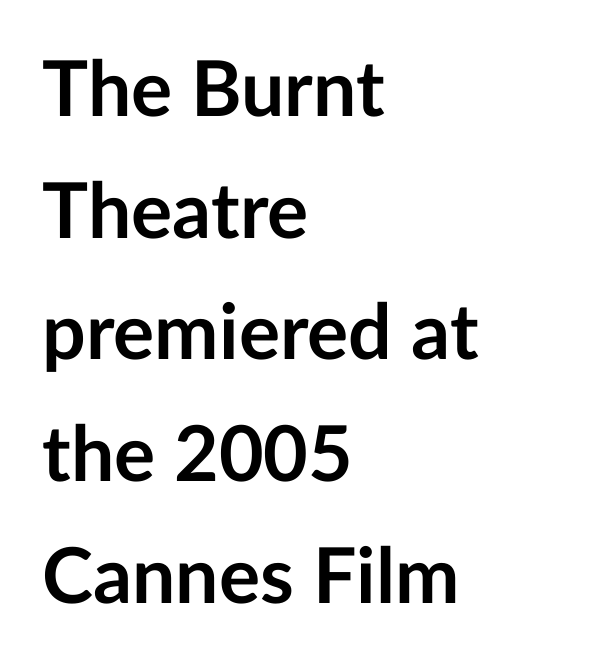
Q: Is the text bold? A: Yes.
Q: Is the text italic (slanted)? A: No, it is upright.
Q: Is the typeface a serif or a sans-serif typeface? A: Sans-serif.
Q: Is the text underlined? A: No.
Q: How is the paragraph aligned? A: Left-aligned.
Q: Is the spacing between letters normal or unusually wide? A: Normal.
Q: Is the spacing between lines tight, normal or loose? A: Normal.
Q: Width (condensed, normal, or wide)? A: Normal.
Q: Stroke contrast? A: Low.
Q: x-height? A: Medium.
Q: Monospaced? A: No.
